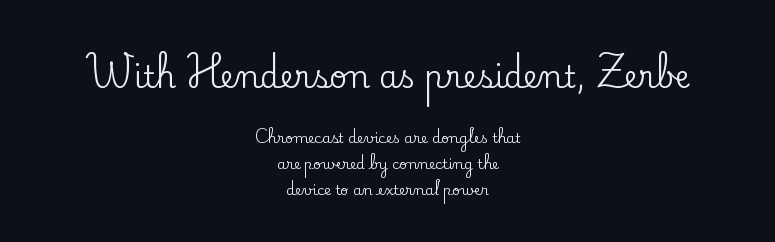
Q: Is the text italic (slanted)? A: No, it is upright.
Q: Is the typeface a serif or a sans-serif typeface? A: Serif.
Q: Is the text underlined? A: No.
Q: How is the paragraph aligned? A: Centered.
Q: Is the spacing between letters normal or unusually wide? A: Normal.
Q: Which block of text is set in a larger size, the first (top) or the second (bottom)? A: The first (top) one.
Q: Width (condensed, normal, or wide)? A: Normal.
Q: Stroke contrast? A: Low.
Q: x-height? A: Small.
Q: Monospaced? A: No.
